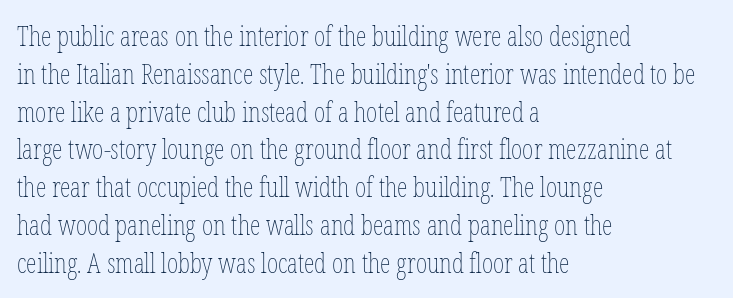
{"italic": "no", "bold": "no", "underline": "no", "align": "left", "line_spacing": "normal", "line_spacing_ratio": 1.4, "letter_spacing": "normal", "letter_spacing_em": 0.0, "glyph_px": 27}
